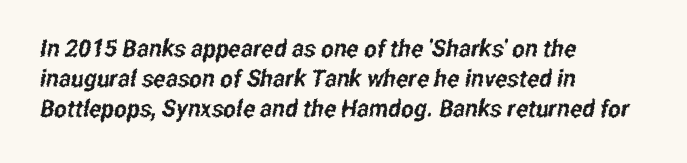
Q: Is the text underlined? A: No.
Q: How is the paragraph aligned? A: Left-aligned.
Q: Is the spacing between letters normal or unusually wide? A: Normal.
Q: Is the spacing between lines tight, normal or loose? A: Normal.
